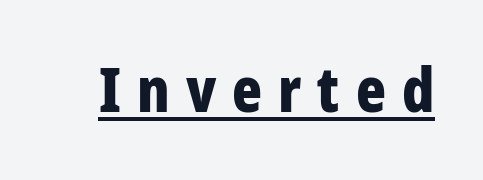
Q: Is the text bold? A: Yes.
Q: Is the text italic (slanted)? A: No, it is upright.
Q: Is the typeface a serif or a sans-serif typeface? A: Sans-serif.
Q: Is the text underlined? A: Yes.
Q: Is the spacing between letters normal or unusually wide? A: Unusually wide.
Q: Width (condensed, normal, or wide)? A: Condensed.
Q: Stroke contrast? A: Low.
Q: x-height? A: Medium.
Q: Monospaced? A: No.
